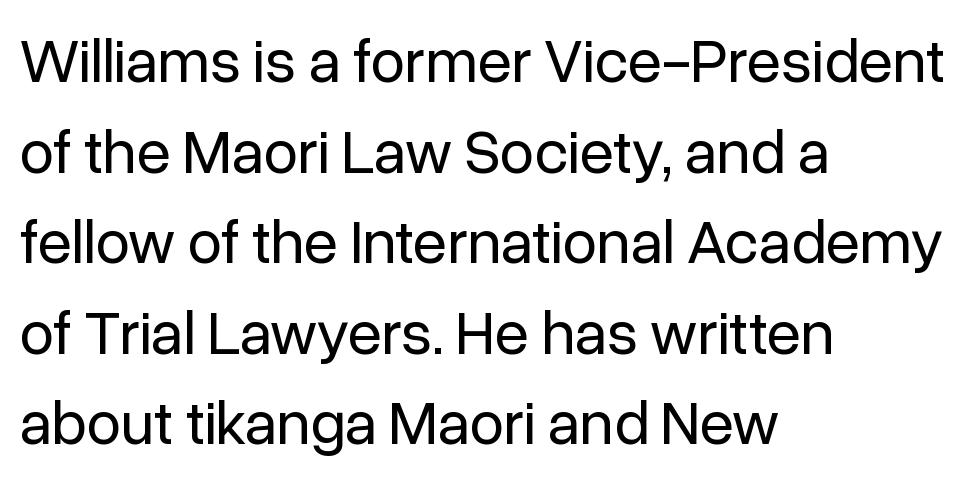
{"serif": "no", "italic": "no", "bold": "no", "weight": "regular", "width": "normal", "stroke_contrast": "low", "x_height": "medium", "monospaced": "no", "underline": "no", "align": "left", "line_spacing": "normal", "line_spacing_ratio": 1.46, "letter_spacing": "normal", "letter_spacing_em": 0.0, "glyph_px": 62}
